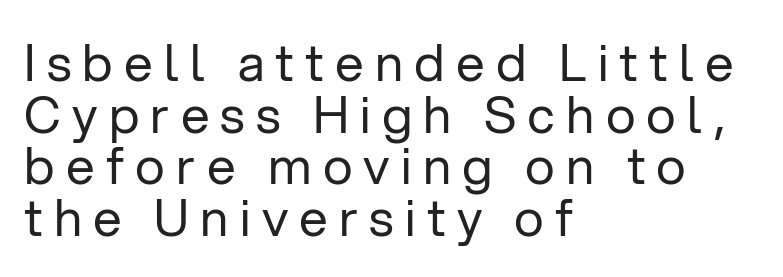
Typeset ragged right — the left edge is the straight one. One glance says dense: line gaps are narrower than usual. Think standard paragraph weight, or any step lighter than that. Think of a printed novel: that variable character pitch is what you see here.
